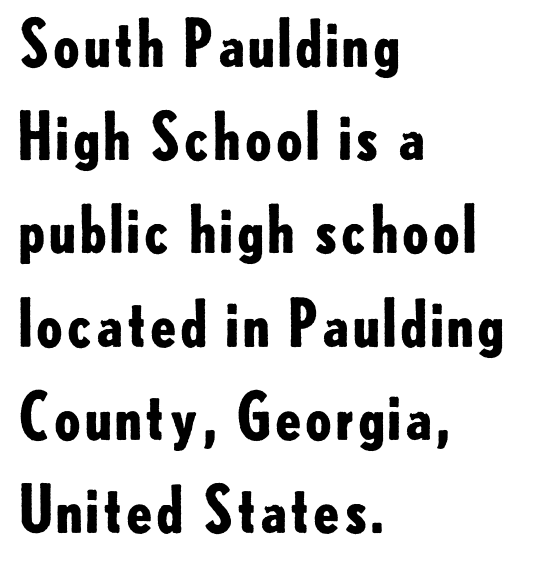
Q: Is the text bold? A: Yes.
Q: Is the text italic (slanted)? A: No, it is upright.
Q: Is the typeface a serif or a sans-serif typeface? A: Sans-serif.
Q: Is the text underlined? A: No.
Q: How is the paragraph aligned? A: Left-aligned.
Q: Is the spacing between letters normal or unusually wide? A: Normal.
Q: Is the spacing between lines tight, normal or loose? A: Normal.
Q: Width (condensed, normal, or wide)? A: Normal.
Q: Stroke contrast? A: Low.
Q: x-height? A: Small.
Q: Monospaced? A: No.
